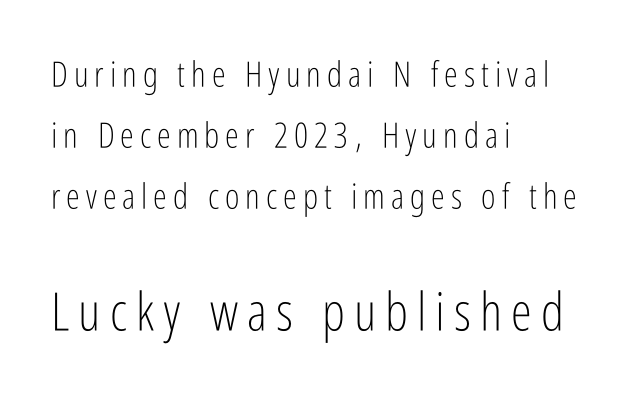
Q: Is the text bold? A: No.
Q: Is the text italic (slanted)? A: No, it is upright.
Q: Is the typeface a serif or a sans-serif typeface? A: Sans-serif.
Q: Is the text underlined? A: No.
Q: How is the paragraph aligned? A: Left-aligned.
Q: Which block of text is set in a larger size, the first (top) or the second (bottom)? A: The second (bottom) one.
Q: Width (condensed, normal, or wide)? A: Condensed.
Q: Stroke contrast? A: Low.
Q: x-height? A: Medium.
Q: Monospaced? A: No.
